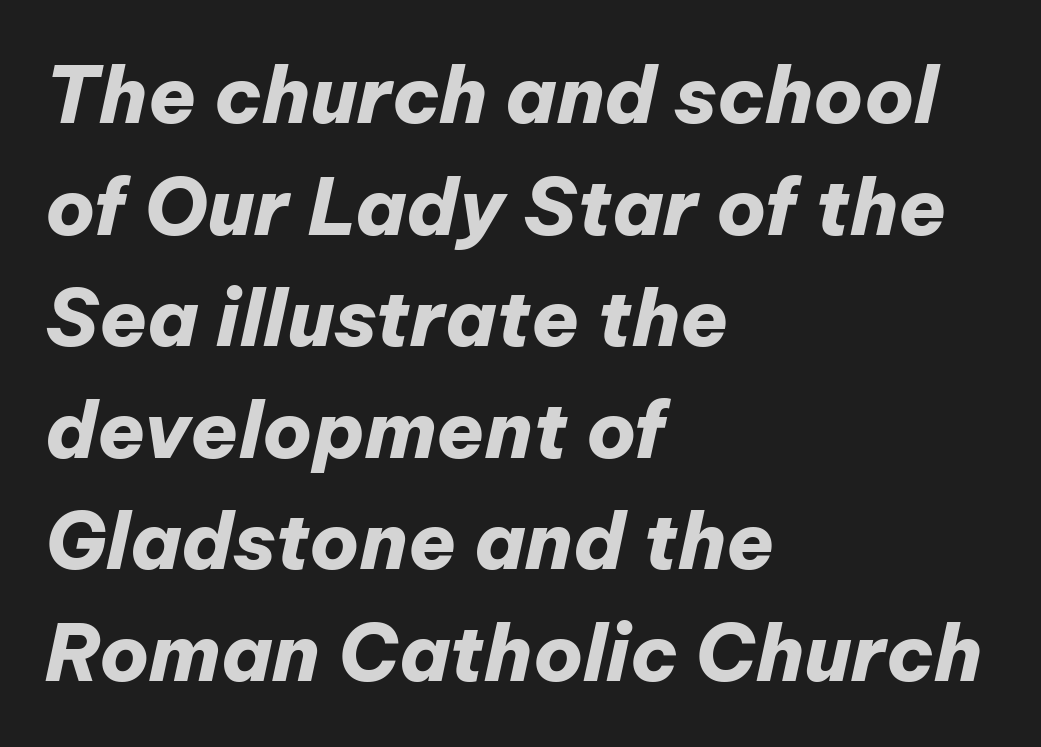
{"italic": "yes", "lean": "right", "slant_degrees": 12, "bold": "yes", "weight": "heavy", "width": "normal", "stroke_contrast": "low", "x_height": "medium", "monospaced": "no", "underline": "no", "align": "left", "line_spacing": "normal", "line_spacing_ratio": 1.43, "letter_spacing": "normal", "letter_spacing_em": 0.0, "glyph_px": 78}
